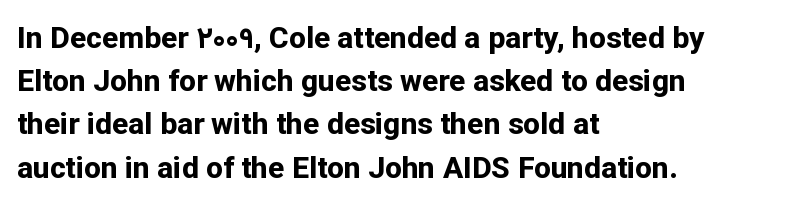
{"serif": "no", "italic": "no", "bold": "yes", "weight": "bold", "width": "normal", "stroke_contrast": "low", "x_height": "medium", "monospaced": "no", "underline": "no", "align": "left", "line_spacing": "normal", "line_spacing_ratio": 1.44, "letter_spacing": "normal", "letter_spacing_em": 0.0, "glyph_px": 30}
